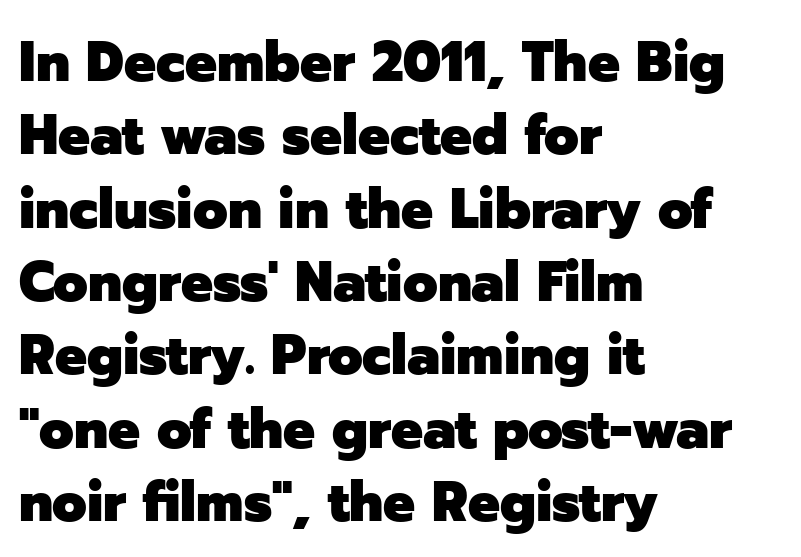
{"serif": "no", "italic": "no", "bold": "yes", "weight": "heavy", "width": "normal", "stroke_contrast": "low", "x_height": "medium", "monospaced": "no", "underline": "no", "align": "left", "line_spacing": "normal", "line_spacing_ratio": 1.31, "letter_spacing": "normal", "letter_spacing_em": 0.0, "glyph_px": 56}
